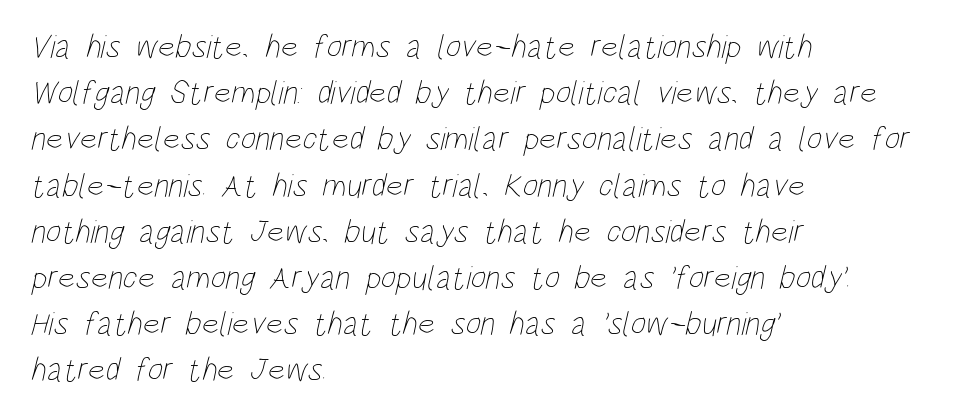
The image shows 33 px thin, condensed type; set left-aligned, normal line spacing (1.4x), normal letter spacing, not underlined; low stroke contrast and a large x-height.
